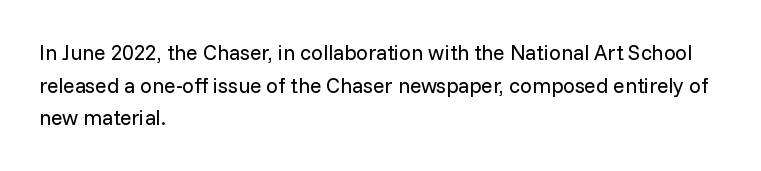
The image shows 21 px text type, upright; set left-aligned, normal line spacing (1.55x), normal letter spacing, not underlined.
